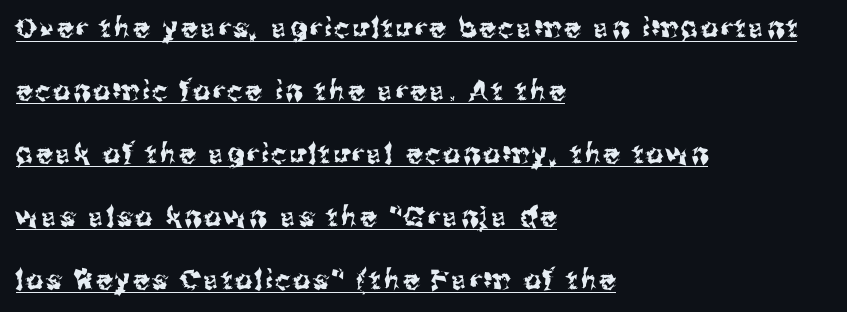
The image shows 27 px text type, upright; set left-aligned, loose line spacing (2.33x), underlined.
